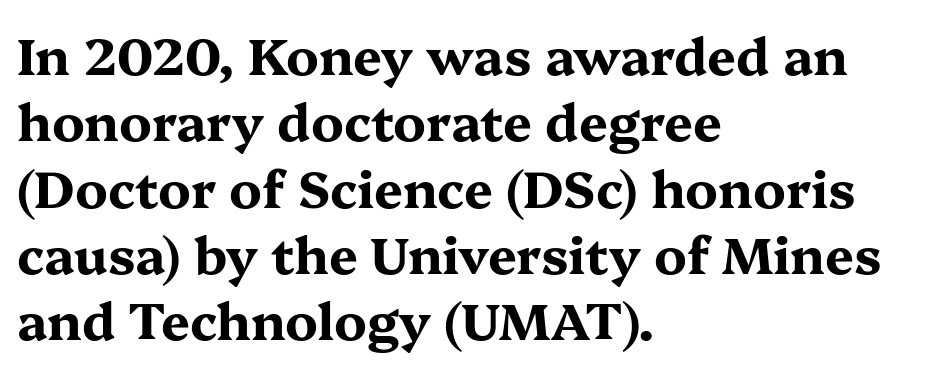
The image shows 51 px bold, wide serif type, upright; set left-aligned, normal line spacing (1.3x), normal letter spacing, not underlined; medium stroke contrast and a medium x-height.
